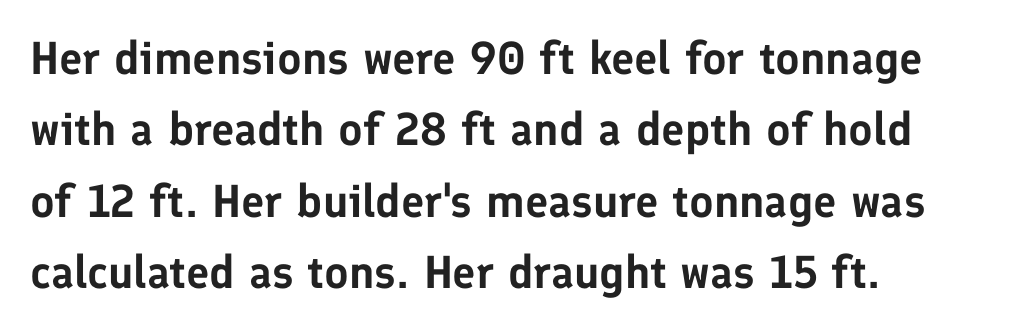
{"serif": "no", "italic": "no", "width": "normal", "stroke_contrast": "low", "x_height": "medium", "monospaced": "no", "underline": "no", "align": "left", "line_spacing": "normal", "line_spacing_ratio": 1.55, "letter_spacing": "normal", "letter_spacing_em": 0.0, "glyph_px": 46}
